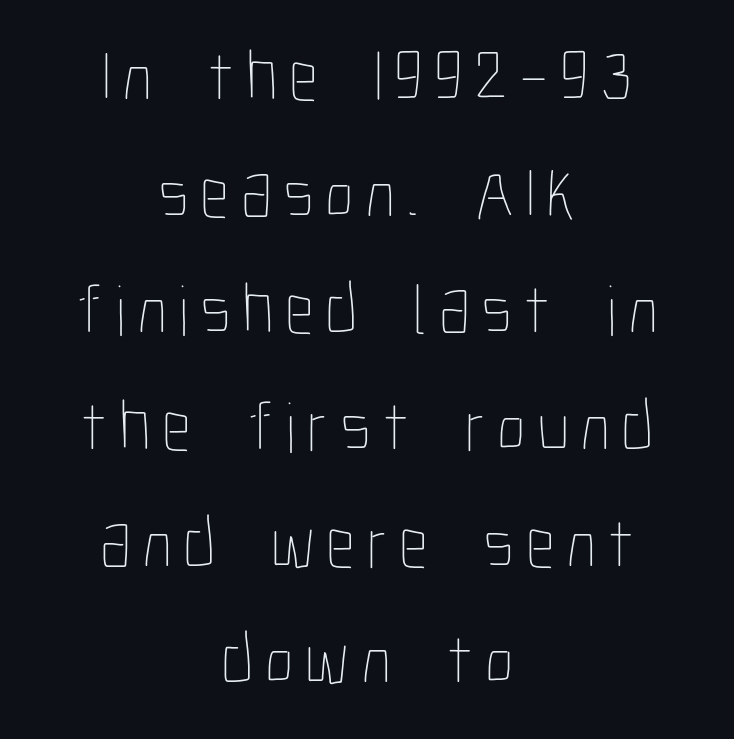
Q: Is the text bold? A: No.
Q: Is the text italic (slanted)? A: No, it is upright.
Q: Is the text underlined? A: No.
Q: How is the paragraph aligned? A: Centered.
Q: Is the spacing between lines tight, normal or loose? A: Normal.
Q: Width (condensed, normal, or wide)? A: Condensed.
Q: Stroke contrast? A: Low.
Q: x-height? A: Medium.
Q: Monospaced? A: No.
